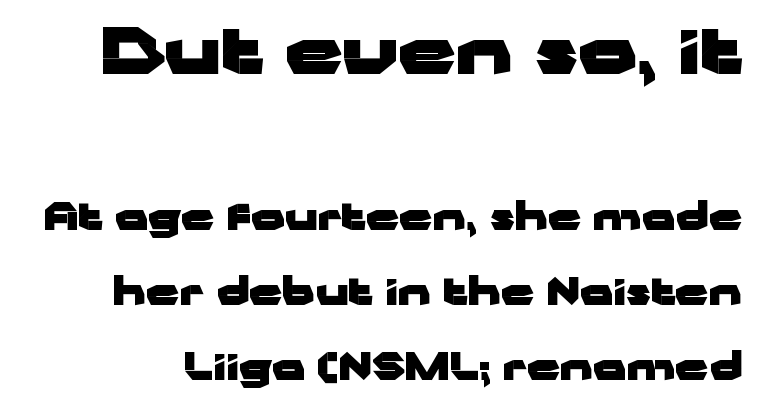
Q: Is the text bold? A: Yes.
Q: Is the text italic (slanted)? A: No, it is upright.
Q: Is the typeface a serif or a sans-serif typeface? A: Sans-serif.
Q: Is the text underlined? A: No.
Q: Is the spacing between letters normal or unusually wide? A: Normal.
Q: Is the spacing between lines tight, normal or loose? A: Loose.
Q: Which block of text is set in a larger size, the first (top) or the second (bottom)? A: The first (top) one.
Q: Width (condensed, normal, or wide)? A: Wide.
Q: Stroke contrast? A: Low.
Q: x-height? A: Medium.
Q: Monospaced? A: No.
